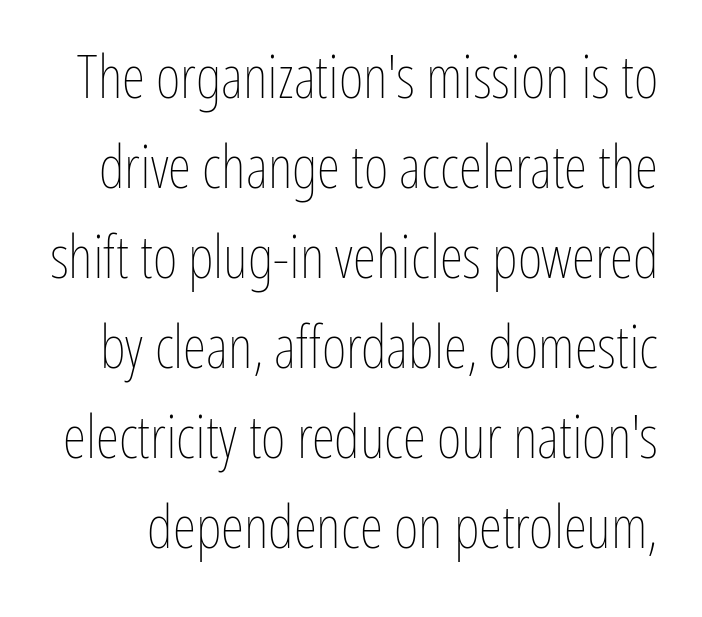
The type is set solid horizontally, with unmodified tracking. What's the leading like? Ordinary, nothing unusual. The letters advance in unequal steps, a hallmark of proportional type. Honestly, there is no underline to notice here at all.
